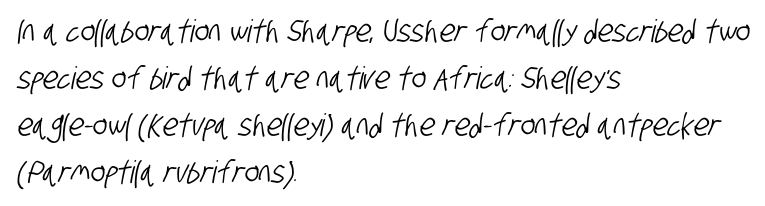
{"serif": "no", "width": "condensed", "stroke_contrast": "low", "x_height": "large", "monospaced": "no", "underline": "no", "align": "left", "line_spacing": "normal", "line_spacing_ratio": 1.52, "letter_spacing": "normal", "letter_spacing_em": 0.0, "glyph_px": 31}
